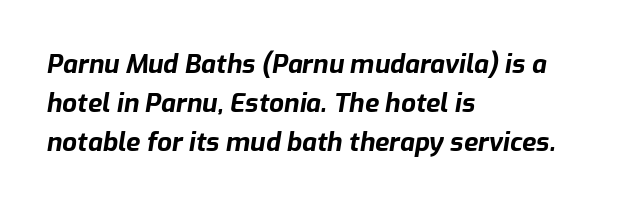
The image shows 26 px bold type, italic (leaning right); set left-aligned, normal line spacing (1.5x), normal letter spacing, not underlined.
